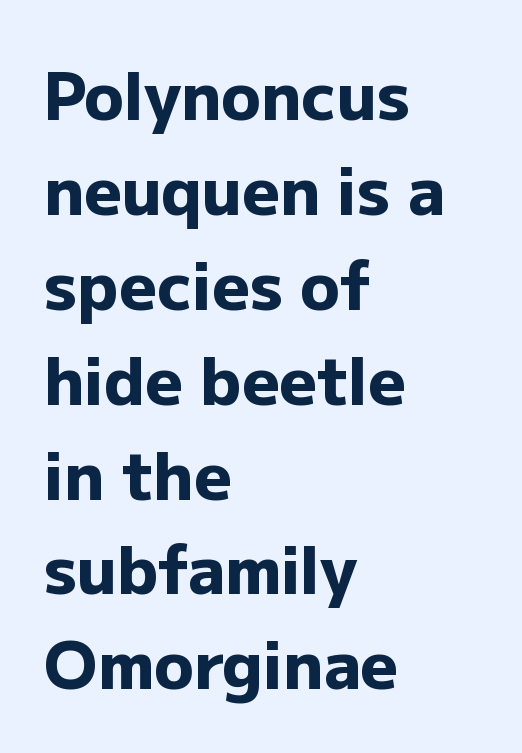
Q: Is the text bold? A: Yes.
Q: Is the text italic (slanted)? A: No, it is upright.
Q: Is the typeface a serif or a sans-serif typeface? A: Sans-serif.
Q: Is the text underlined? A: No.
Q: How is the paragraph aligned? A: Left-aligned.
Q: Is the spacing between letters normal or unusually wide? A: Normal.
Q: Is the spacing between lines tight, normal or loose? A: Normal.
Q: Width (condensed, normal, or wide)? A: Normal.
Q: Stroke contrast? A: Low.
Q: x-height? A: Medium.
Q: Monospaced? A: No.
